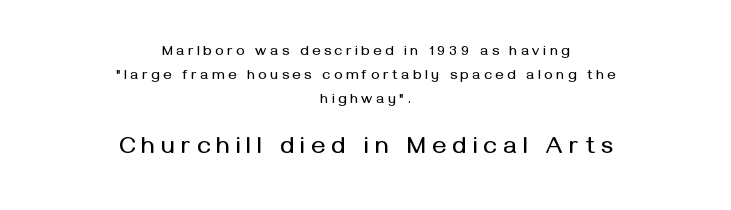
Words appear elongated and porous because spacing is wide. Short and long lines alike share a common midpoint. Bare-footed words on every line. The passage shown begins with its smaller block and ends with its larger one. Nope, not italic — everything's standing straight.
